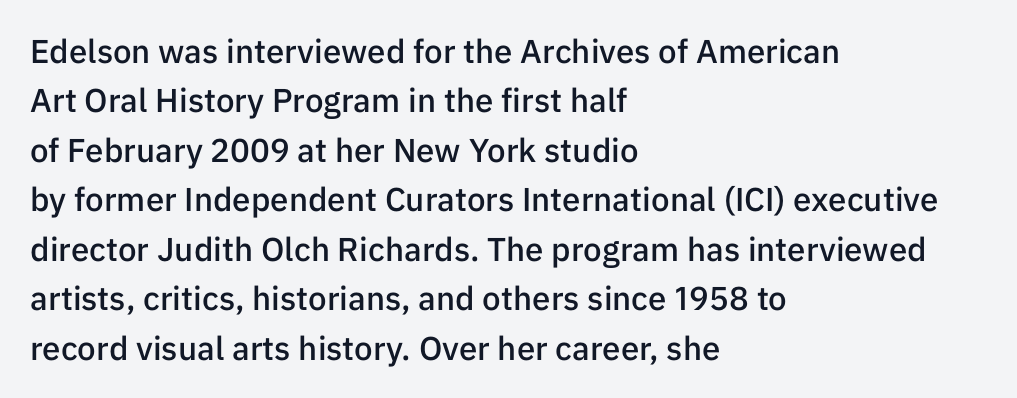
{"serif": "no", "italic": "no", "bold": "semi", "weight": "semibold", "width": "normal", "stroke_contrast": "low", "x_height": "medium", "monospaced": "no", "underline": "no", "align": "left", "line_spacing": "normal", "line_spacing_ratio": 1.5, "letter_spacing": "normal", "letter_spacing_em": 0.0, "glyph_px": 33}
